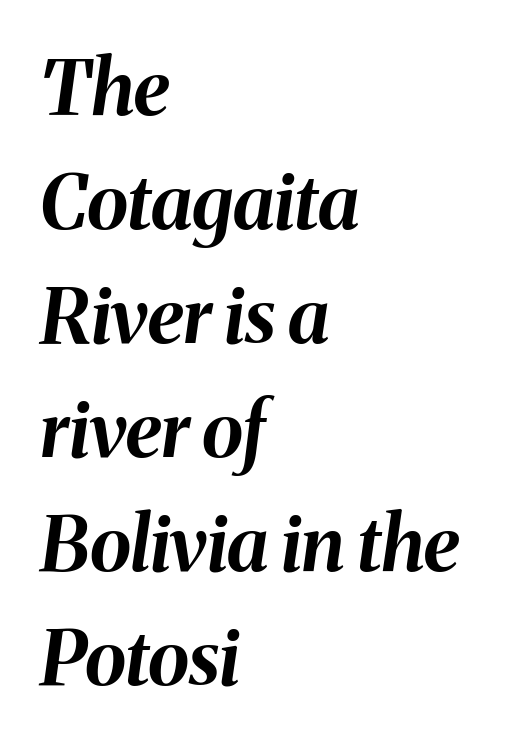
Spacing verdict: proportional, widths tailored to each character. Whoever set this chose a conventional vertical rhythm. Tracking value appears to be zero — textbook default spacing. The specimen reads as italic at a glance. Chunky letters — that's bold for sure.
